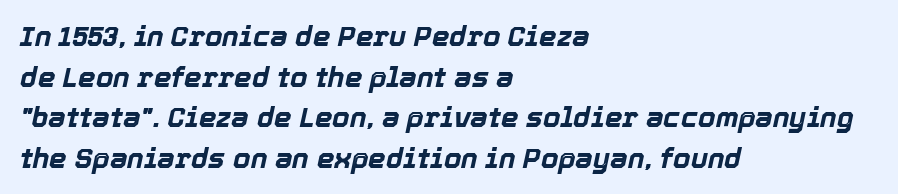
{"italic": "yes", "lean": "right", "slant_degrees": 12, "bold": "yes", "weight": "bold", "width": "normal", "x_height": "medium", "monospaced": "no", "underline": "no", "align": "left", "line_spacing": "normal", "line_spacing_ratio": 1.45, "letter_spacing": "normal", "letter_spacing_em": 0.0, "glyph_px": 28}
